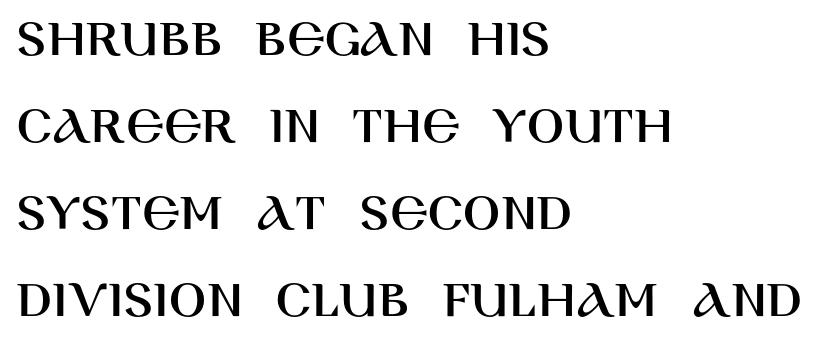
Q: Is the text italic (slanted)? A: No, it is upright.
Q: Is the typeface a serif or a sans-serif typeface? A: Sans-serif.
Q: Is the text underlined? A: No.
Q: How is the paragraph aligned? A: Left-aligned.
Q: Is the spacing between letters normal or unusually wide? A: Normal.
Q: Is the spacing between lines tight, normal or loose? A: Normal.
Q: Width (condensed, normal, or wide)? A: Normal.
Q: Stroke contrast? A: High.
Q: x-height? A: Large.
Q: Monospaced? A: No.
